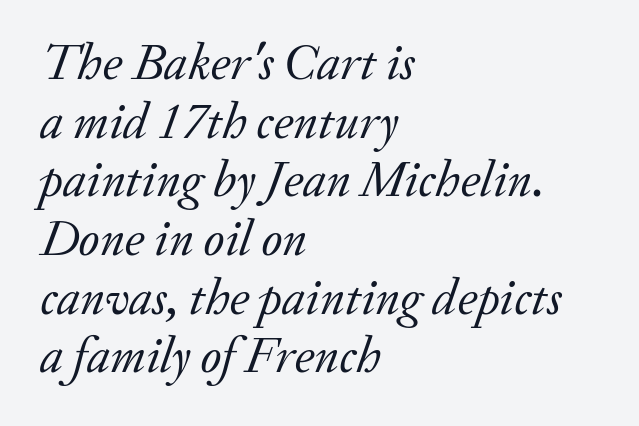
{"serif": "yes", "italic": "yes", "lean": "right", "slant_degrees": 20, "bold": "no", "weight": "regular", "width": "normal", "stroke_contrast": "low", "x_height": "small", "monospaced": "no", "underline": "no", "align": "left", "line_spacing": "tight", "line_spacing_ratio": 1.15, "letter_spacing": "normal", "letter_spacing_em": 0.0, "glyph_px": 51}
